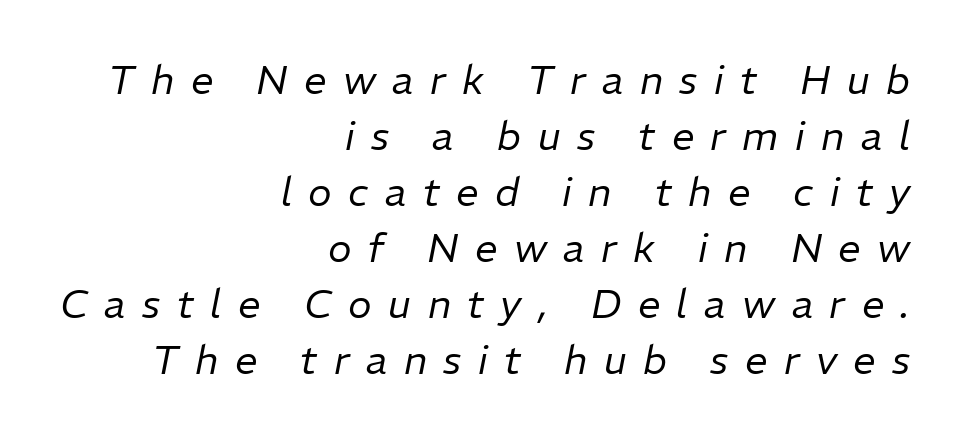
The face used here is rendered with a markedly widened letterfit. Heaviness? Minimal to ordinary, like unemphasized prose. Just letters on the line, the space beneath them empty. Do the characters align in a grid? No, the font is proportional.
